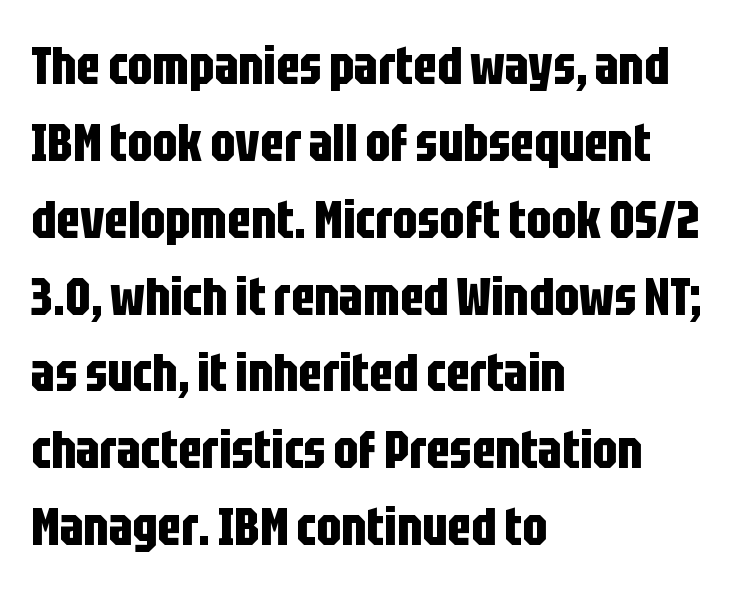
A typesetter would call this proportional, since set widths differ per character. The space beneath each line is pristine and unruled. The face used here has the dense, thick strokes of a bold. Vertical spacing — default. Look at the bottom of the vertical strokes: they stop flat, with no serifs. Here the glyphs are tracked normally, forming tight word shapes.
